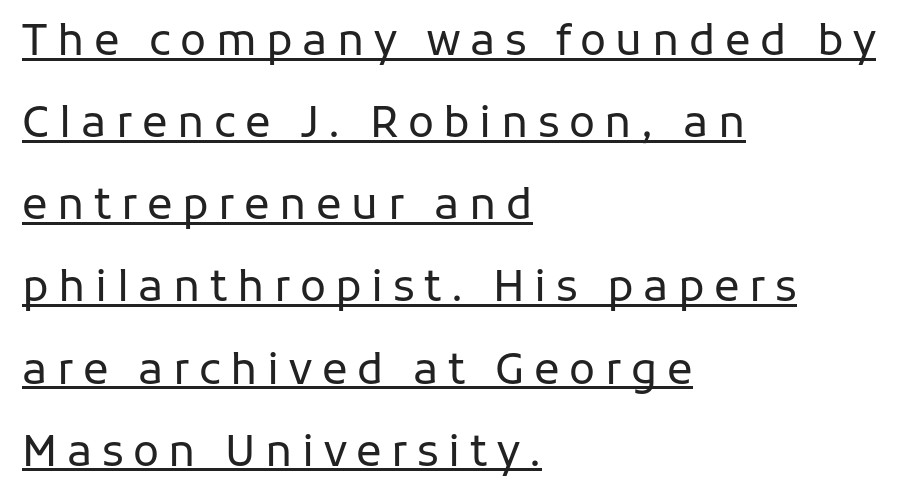
The image shows 43 px regular-weight sans-serif type, upright; set left-aligned, loose line spacing (1.91x), unusually wide letter spacing (+0.22 em), underlined; low stroke contrast and a medium x-height.
